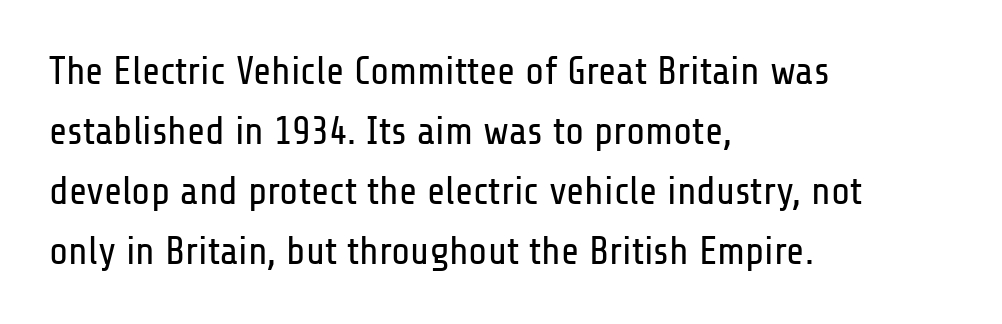
Q: Is the text bold? A: No.
Q: Is the text italic (slanted)? A: No, it is upright.
Q: Is the typeface a serif or a sans-serif typeface? A: Sans-serif.
Q: Is the text underlined? A: No.
Q: How is the paragraph aligned? A: Left-aligned.
Q: Is the spacing between letters normal or unusually wide? A: Normal.
Q: Is the spacing between lines tight, normal or loose? A: Normal.
Q: Width (condensed, normal, or wide)? A: Condensed.
Q: Stroke contrast? A: Low.
Q: x-height? A: Medium.
Q: Monospaced? A: No.
